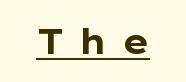
Thick stems and heavy bowls — unmistakably bold. Underline: present. The passage shown is typed in a proportional face where columns would drift. This is sans-serif lettering, the kind often seen on screens and signage. Designer's note — italics off, roman on.
